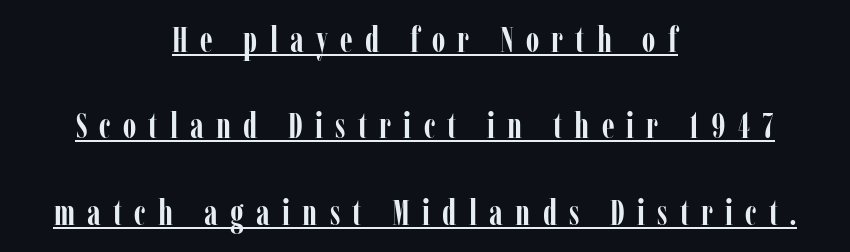
Here the glyphs are tracked loosely, breaking word shapes into spaced letters. The axis of the letterforms is exactly vertical. Baseline-to-baseline distance is far greater than the letter height. Each letter's strokes conclude with small projecting serifs. You could not count columns in this text — the font is proportionally spaced.
